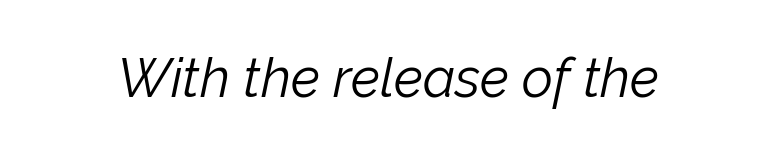
The image shows 54 px light type, italic (leaning right); set normal letter spacing, not underlined; low stroke contrast and a medium x-height.
